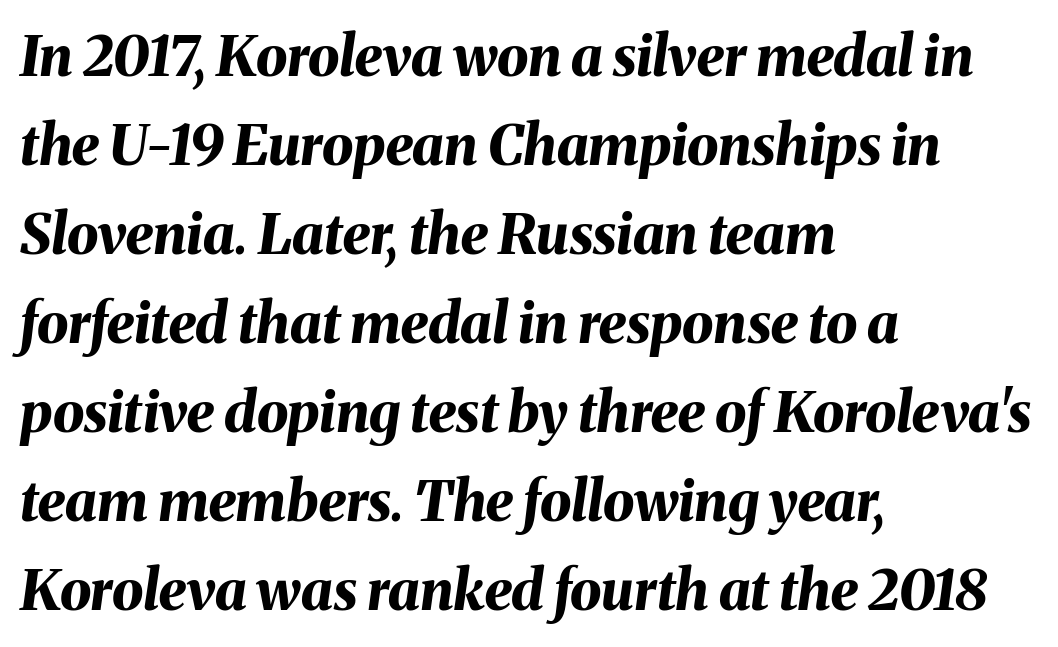
{"italic": "yes", "lean": "right", "slant_degrees": 8, "bold": "yes", "weight": "bold", "width": "normal", "stroke_contrast": "medium", "x_height": "medium", "monospaced": "no", "underline": "no", "align": "left", "line_spacing": "normal", "line_spacing_ratio": 1.59, "letter_spacing": "normal", "letter_spacing_em": 0.0, "glyph_px": 56}
